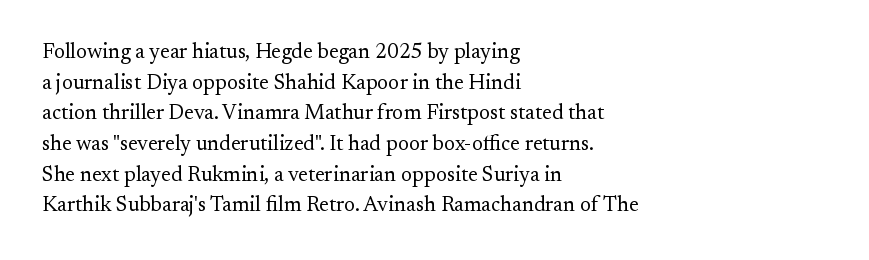
Q: Is the text bold? A: No.
Q: Is the text italic (slanted)? A: No, it is upright.
Q: Is the text underlined? A: No.
Q: How is the paragraph aligned? A: Left-aligned.
Q: Is the spacing between letters normal or unusually wide? A: Normal.
Q: Is the spacing between lines tight, normal or loose? A: Normal.
